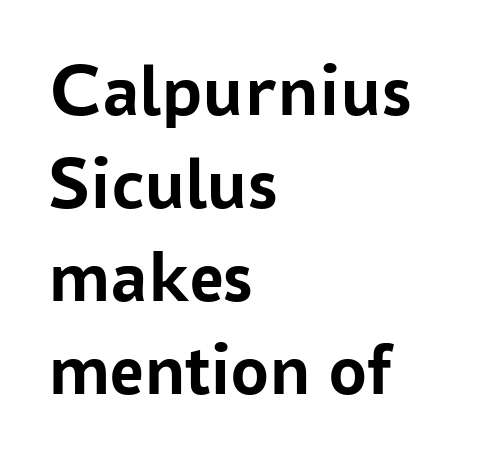
The rendering shows plain stroke endings on the letterforms — a sans-serif design. Check under the words: just untouched page. Does the lettering tilt? It doesn't — this is upright. A dark, heavy texture on the line: the type is bold. Visually the block forms a straight wall on the left and a jagged coastline on the right. The face used here is proportionally spaced, like ordinary book or web type.
